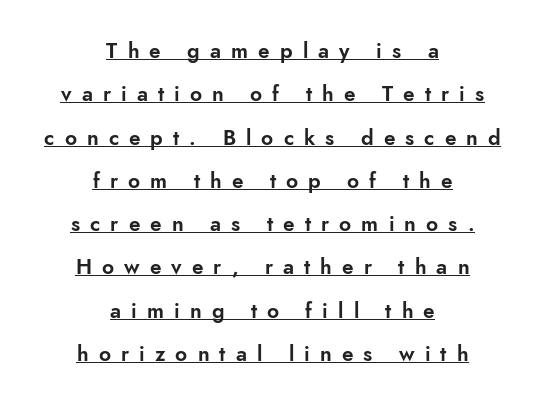
A rule runs beneath these lines of type. Is there any slant? The stems are plumb. Substantial extra tracking has been applied to these lines. Horizontal bands of white between lines are thick stripes. Neither beginnings nor endings align; midpoints do.
